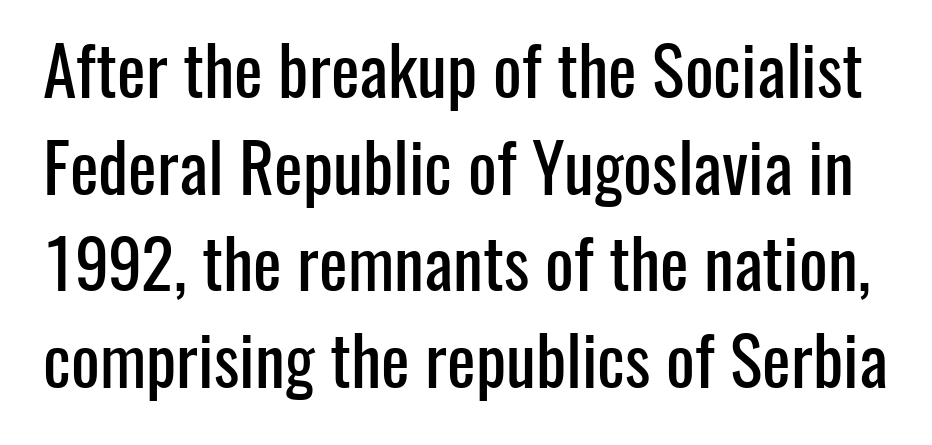
The image shows 68 px condensed sans-serif type, upright; set normal line spacing (1.42x), normal letter spacing, not underlined; low stroke contrast and a medium x-height.
